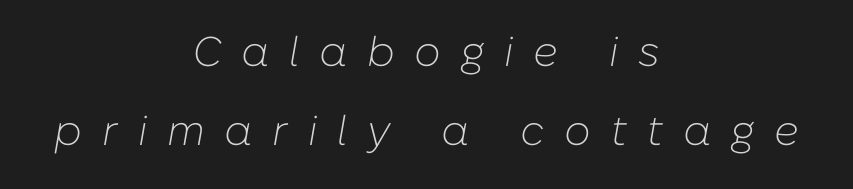
One-word summary of the alignment: center. Style check: oblique. On a weight scale, this lands at 450 or below. Note the varied advance widths — an 'i' is clearly narrower than an 'm'. The space beneath each line is pristine and unruled.
